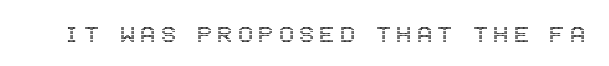
Q: Is the text italic (slanted)? A: No, it is upright.
Q: Is the text underlined? A: No.
Q: Width (condensed, normal, or wide)? A: Condensed.
Q: x-height? A: Large.
